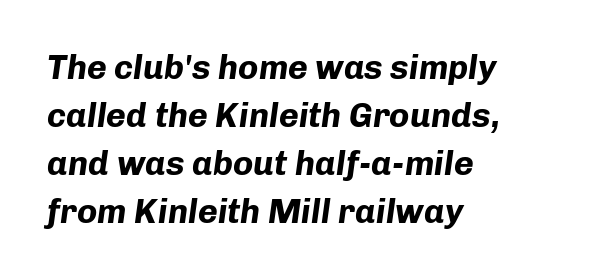
{"italic": "yes", "lean": "right", "slant_degrees": 8, "bold": "yes", "weight": "bold", "width": "normal", "stroke_contrast": "low", "x_height": "medium", "monospaced": "no", "underline": "no", "align": "left", "line_spacing": "normal", "line_spacing_ratio": 1.41, "letter_spacing": "normal", "letter_spacing_em": 0.0, "glyph_px": 34}
